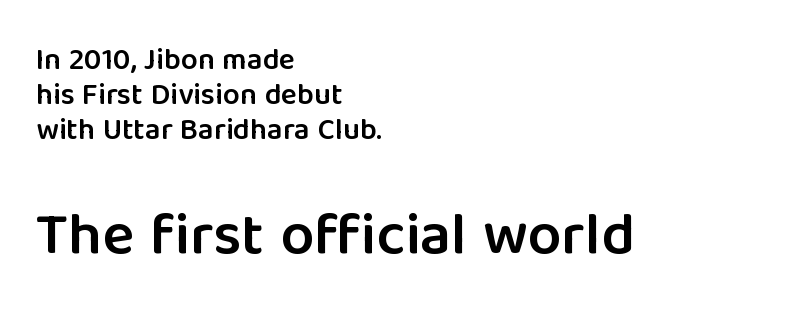
Q: Is the text bold? A: Semi-bold.
Q: Is the text italic (slanted)? A: No, it is upright.
Q: Is the typeface a serif or a sans-serif typeface? A: Sans-serif.
Q: Is the text underlined? A: No.
Q: How is the paragraph aligned? A: Left-aligned.
Q: Is the spacing between letters normal or unusually wide? A: Normal.
Q: Which block of text is set in a larger size, the first (top) or the second (bottom)? A: The second (bottom) one.
Q: Width (condensed, normal, or wide)? A: Normal.
Q: Stroke contrast? A: Low.
Q: x-height? A: Medium.
Q: Monospaced? A: No.
